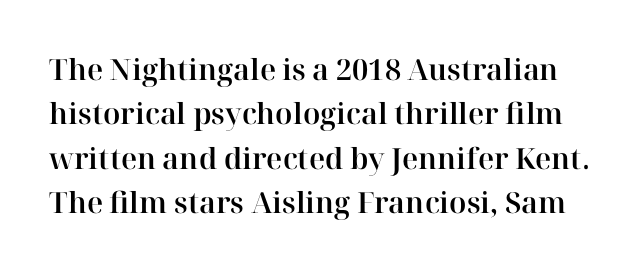
The image shows 29 px serif type, upright; set normal line spacing (1.53x), normal letter spacing, not underlined; high stroke contrast and a medium x-height.
